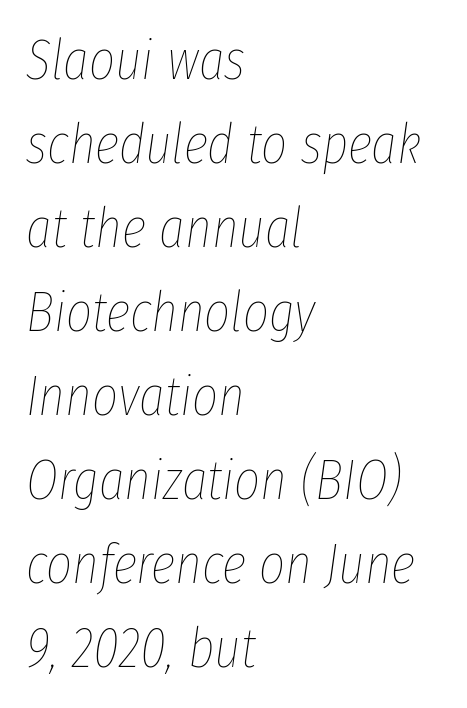
{"italic": "yes", "lean": "right", "slant_degrees": 8, "bold": "no", "weight": "thin", "width": "condensed", "stroke_contrast": "low", "x_height": "medium", "monospaced": "no", "underline": "no", "align": "left", "line_spacing": "normal", "line_spacing_ratio": 1.5, "letter_spacing": "normal", "letter_spacing_em": 0.0, "glyph_px": 56}
